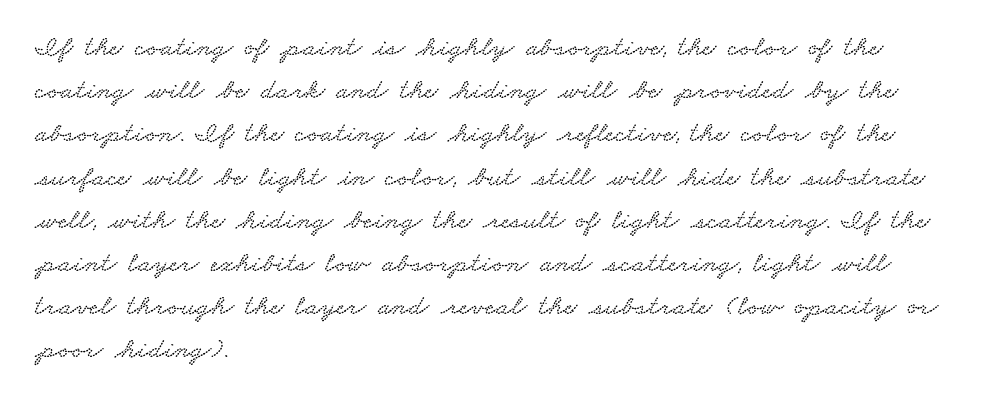
Think of a printed novel: that variable character pitch is what you see here. Standard letterfit; no display-style spreading of the glyphs. Successive baselines arrive at the customary interval. Underlining? Definitely not there.
